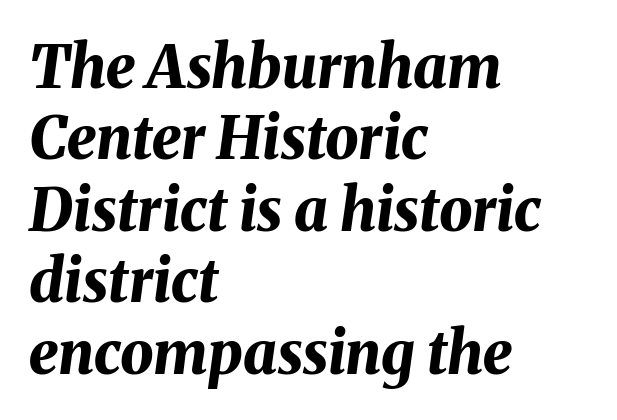
The gaps between neighbouring characters are ordinary and unremarkable. The paragraph has a hard left edge and a soft right edge. The passage shown is not underscored anywhere. Designer's note — italics engaged. Strong, thick strokes mark this as bold type. Think of a printed novel: that variable character pitch is what you see here.
